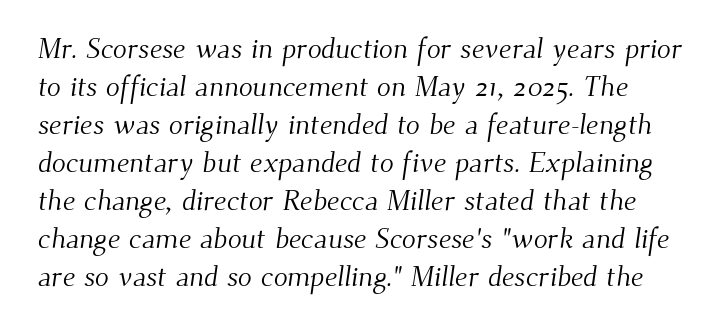
Q: Is the text bold? A: No.
Q: Is the typeface a serif or a sans-serif typeface? A: Serif.
Q: Is the text underlined? A: No.
Q: Is the spacing between letters normal or unusually wide? A: Normal.
Q: Is the spacing between lines tight, normal or loose? A: Normal.
Q: Width (condensed, normal, or wide)? A: Normal.
Q: Stroke contrast? A: Medium.
Q: x-height? A: Small.
Q: Monospaced? A: No.
